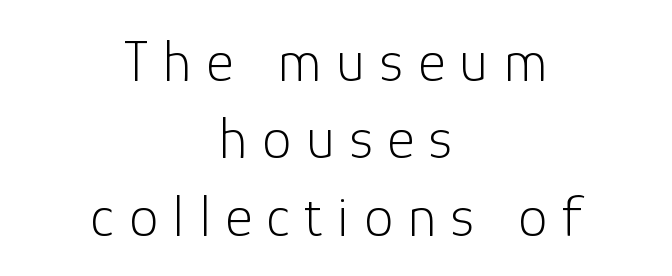
Q: Is the text bold? A: No.
Q: Is the text italic (slanted)? A: No, it is upright.
Q: Is the typeface a serif or a sans-serif typeface? A: Sans-serif.
Q: Is the text underlined? A: No.
Q: How is the paragraph aligned? A: Centered.
Q: Is the spacing between letters normal or unusually wide? A: Unusually wide.
Q: Is the spacing between lines tight, normal or loose? A: Normal.
Q: Width (condensed, normal, or wide)? A: Normal.
Q: Stroke contrast? A: Low.
Q: x-height? A: Medium.
Q: Monospaced? A: No.
